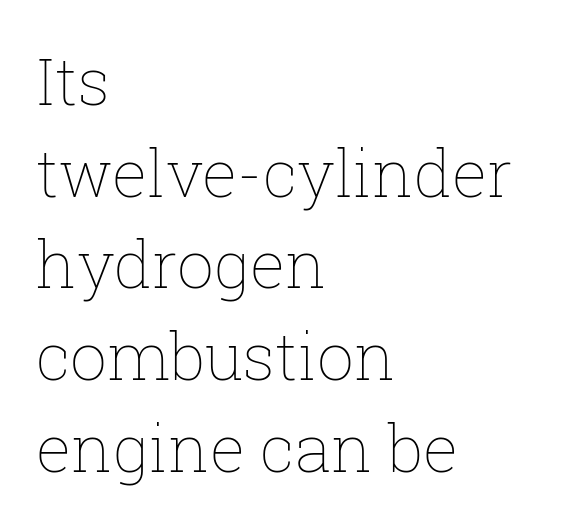
The face looks like a standard text weight, possibly lighter. Has an underline been added? It has not. Default kerning and tracking; the words read as compact shapes. Italic? Not at all — the glyphs are vertical. Notice how the passage keeps a crisp vertical edge on the left only.
